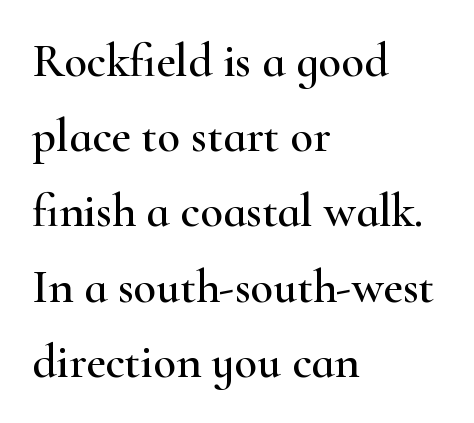
The face used here is rendered with its standard letterfit. The text block is weighted toward the left margin, trailing off unevenly rightward. No italicization has been applied; the sample stays upright. This sample uses a serif face. Unmarked baselines from the first word to the last. The face used here is proportionally spaced, like ordinary book or web type.
